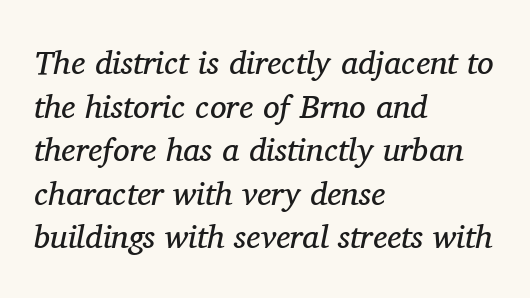
The image shows 33 px regular-weight serif type, italic (leaning right); set left-aligned, normal line spacing (1.32x), normal letter spacing, not underlined; medium stroke contrast and a medium x-height.
